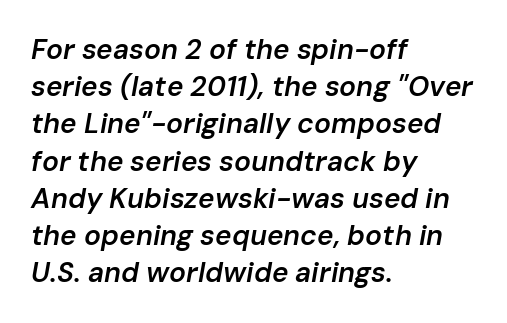
{"italic": "yes", "lean": "right", "slant_degrees": 10, "bold": "semi", "weight": "semibold", "width": "normal", "stroke_contrast": "low", "x_height": "medium", "monospaced": "no", "underline": "no", "align": "left", "line_spacing": "normal", "line_spacing_ratio": 1.33, "letter_spacing": "normal", "letter_spacing_em": 0.0, "glyph_px": 28}
